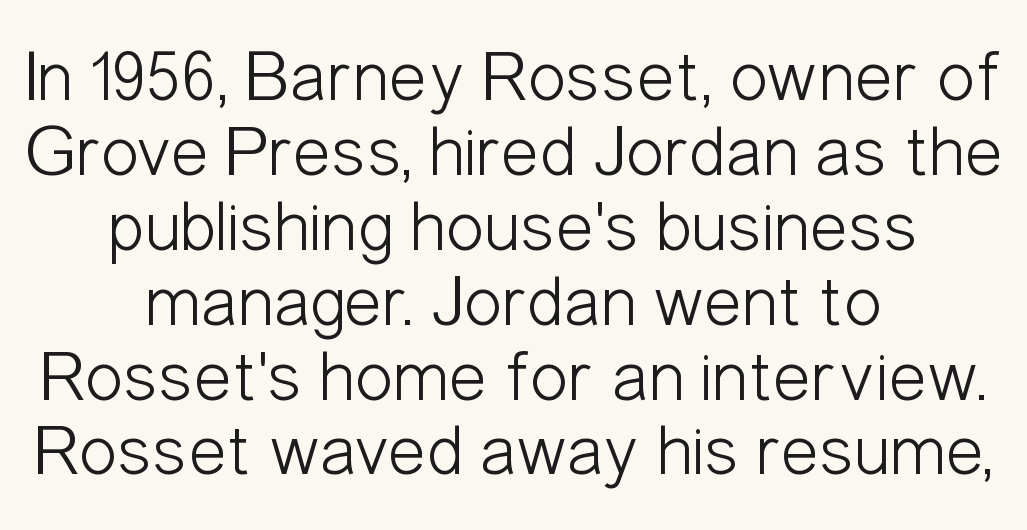
Q: Is the text bold? A: No.
Q: Is the text italic (slanted)? A: No, it is upright.
Q: Is the typeface a serif or a sans-serif typeface? A: Sans-serif.
Q: Is the text underlined? A: No.
Q: How is the paragraph aligned? A: Centered.
Q: Is the spacing between letters normal or unusually wide? A: Normal.
Q: Is the spacing between lines tight, normal or loose? A: Tight.
Q: Width (condensed, normal, or wide)? A: Condensed.
Q: Stroke contrast? A: Low.
Q: x-height? A: Medium.
Q: Monospaced? A: No.
